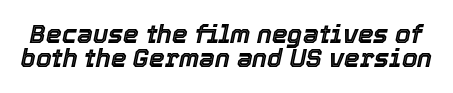
{"italic": "yes", "lean": "right", "slant_degrees": 12, "underline": "no", "line_spacing": "tight", "line_spacing_ratio": 0.97, "letter_spacing": "normal", "letter_spacing_em": 0.0, "glyph_px": 25}
